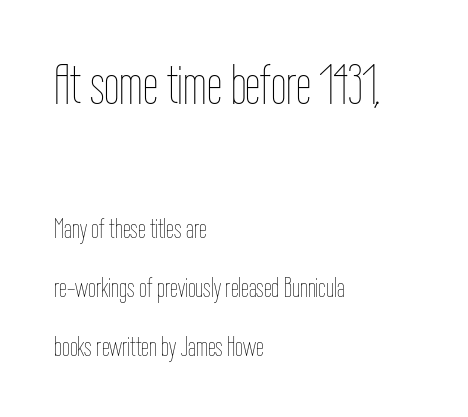
{"italic": "no", "bold": "no", "weight": "thin", "width": "condensed", "stroke_contrast": "low", "x_height": "medium", "monospaced": "no", "underline": "no", "align": "left", "line_spacing": "loose", "line_spacing_ratio": 2.1, "letter_spacing": "normal", "letter_spacing_em": 0.0, "larger_block": "first", "size_ratio": 1.96, "glyph_px": 55}
